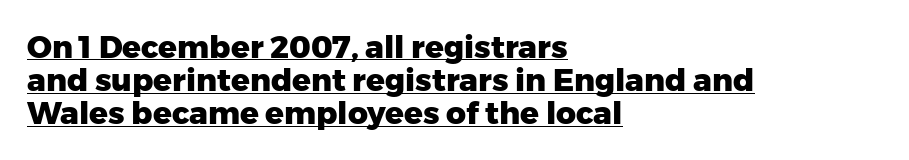
{"serif": "no", "italic": "no", "bold": "yes", "weight": "heavy", "width": "normal", "stroke_contrast": "low", "x_height": "medium", "monospaced": "no", "underline": "yes", "align": "left", "line_spacing": "tight", "line_spacing_ratio": 1.07, "letter_spacing": "normal", "letter_spacing_em": 0.0, "glyph_px": 31}
